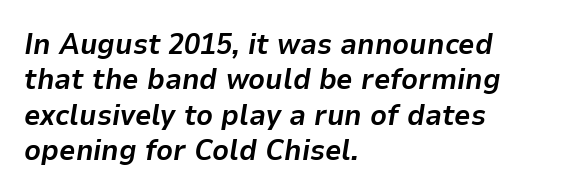
{"italic": "yes", "lean": "right", "slant_degrees": 9, "bold": "yes", "weight": "bold", "width": "normal", "stroke_contrast": "low", "x_height": "medium", "monospaced": "no", "underline": "no", "align": "left", "line_spacing_ratio": 1.22, "letter_spacing": "normal", "letter_spacing_em": 0.0, "glyph_px": 29}
